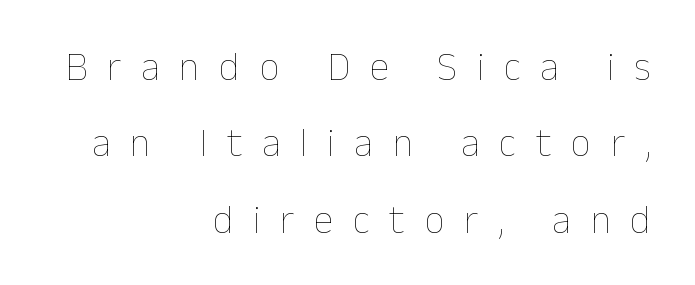
Q: Is the text bold? A: No.
Q: Is the text italic (slanted)? A: No, it is upright.
Q: Is the text underlined? A: No.
Q: How is the paragraph aligned? A: Right-aligned.
Q: Is the spacing between letters normal or unusually wide? A: Unusually wide.
Q: Is the spacing between lines tight, normal or loose? A: Loose.
Q: Width (condensed, normal, or wide)? A: Normal.
Q: Stroke contrast? A: Low.
Q: x-height? A: Medium.
Q: Monospaced? A: No.
